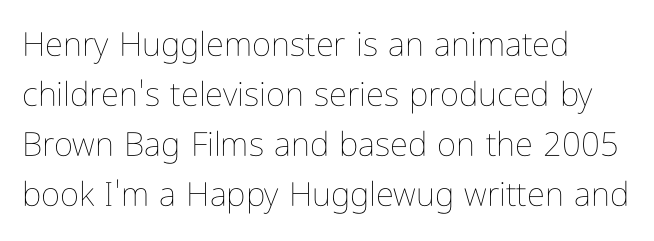
Nope, not italic — everything's standing straight. The passage shown is not bold in any degree. Summary of vertical rhythm: regular, with standard interline spacing. Compared with typical body copy, the letter spacing here is the same. The strip under each line holds only bare page. Layout note: lines flush left.
